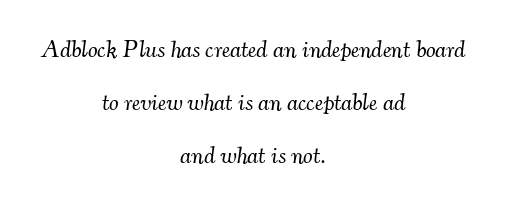
{"italic": "yes", "lean": "right", "slant_degrees": 7, "bold": "no", "underline": "no", "align": "center", "line_spacing": "loose", "line_spacing_ratio": 2.2, "letter_spacing": "normal", "letter_spacing_em": 0.0, "glyph_px": 24}
